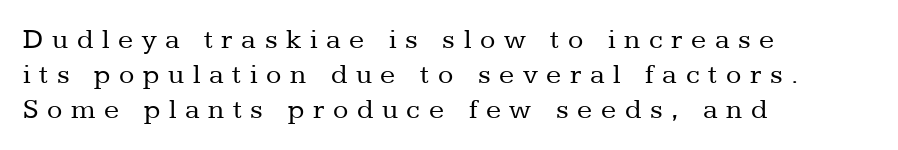
The image shows 28 px regular-weight serif type, upright; set left-aligned, normal line spacing (1.25x), unusually wide letter spacing (+0.31 em), not underlined; low stroke contrast and a medium x-height.
